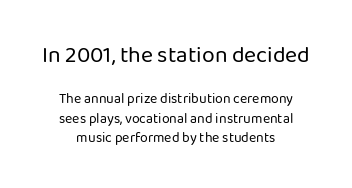
The image shows 23 px text type, upright; set centered, normal line spacing (1.41x), normal letter spacing, not underlined; the first (top) block is 1.64x larger.
